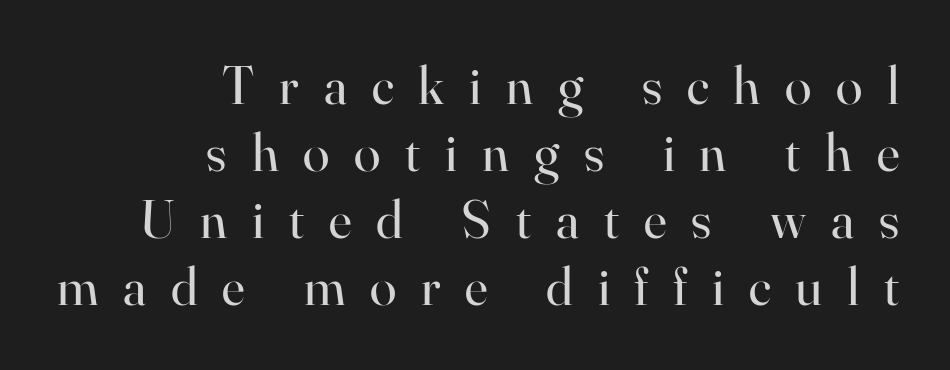
{"serif": "yes", "italic": "no", "bold": "no", "weight": "regular", "width": "normal", "stroke_contrast": "high", "x_height": "small", "monospaced": "no", "underline": "no", "align": "right", "line_spacing_ratio": 1.24, "letter_spacing": "wide", "letter_spacing_em": 0.46, "glyph_px": 54}
